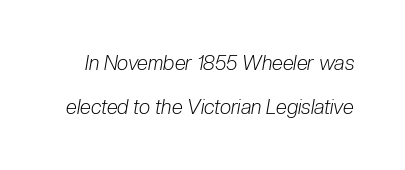
An italicized treatment has been applied to the whole sample. Honestly, the letter spacing is just normal — you wouldn't notice it. The area under the type is left untouched. The weight would be labelled regular, book, light, or lighter still.
